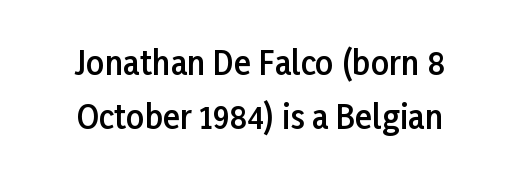
The image shows 32 px semibold sans-serif type, upright; set centered, normal line spacing (1.69x), normal letter spacing, not underlined; low stroke contrast and a medium x-height.
